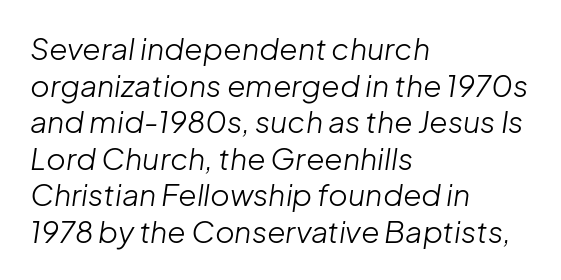
Q: Is the text bold? A: No.
Q: Is the text italic (slanted)? A: Yes, it leans right by about 8 degrees.
Q: Is the text underlined? A: No.
Q: How is the paragraph aligned? A: Left-aligned.
Q: Is the spacing between letters normal or unusually wide? A: Normal.
Q: Width (condensed, normal, or wide)? A: Normal.
Q: Stroke contrast? A: Low.
Q: x-height? A: Medium.
Q: Monospaced? A: No.
